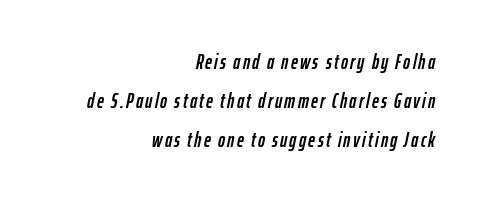
{"italic": "yes", "lean": "right", "slant_degrees": 12, "underline": "no", "align": "right", "line_spacing_ratio": 1.85, "glyph_px": 21}
